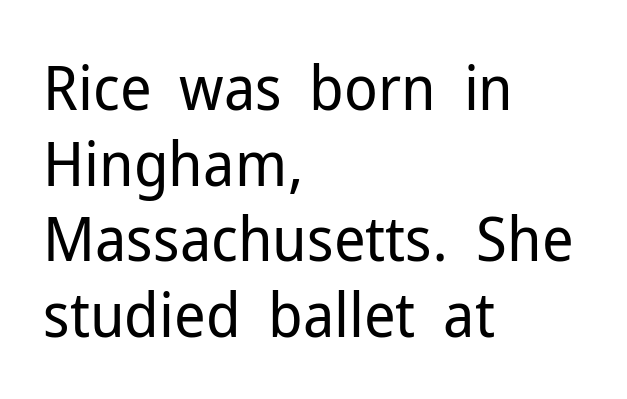
The image shows 62 px regular-weight sans-serif type, upright; set left-aligned, line spacing 1.22x, normal letter spacing, not underlined; low stroke contrast and a medium x-height.
